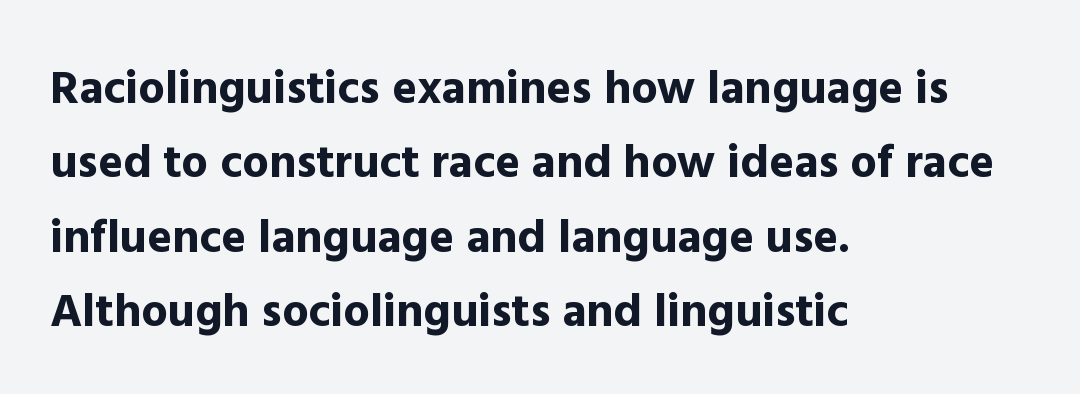
Q: Is the text bold? A: Yes.
Q: Is the text italic (slanted)? A: No, it is upright.
Q: Is the typeface a serif or a sans-serif typeface? A: Sans-serif.
Q: Is the text underlined? A: No.
Q: How is the paragraph aligned? A: Left-aligned.
Q: Is the spacing between letters normal or unusually wide? A: Normal.
Q: Is the spacing between lines tight, normal or loose? A: Normal.
Q: Width (condensed, normal, or wide)? A: Normal.
Q: x-height? A: Medium.
Q: Monospaced? A: No.
